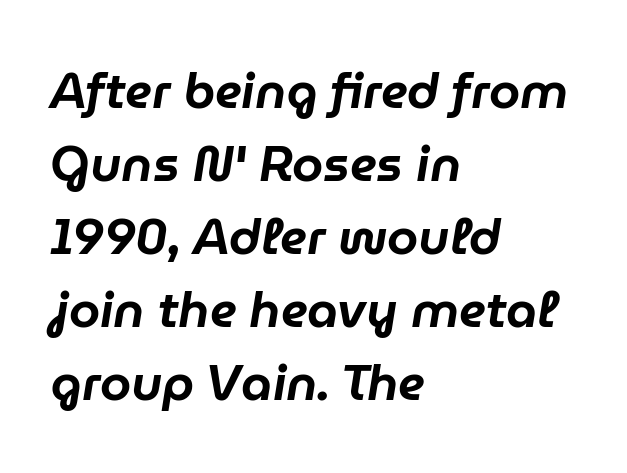
Q: Is the text italic (slanted)? A: Yes, it leans right by about 9 degrees.
Q: Is the text underlined? A: No.
Q: How is the paragraph aligned? A: Left-aligned.
Q: Is the spacing between letters normal or unusually wide? A: Normal.
Q: Is the spacing between lines tight, normal or loose? A: Normal.
Q: Width (condensed, normal, or wide)? A: Normal.
Q: Stroke contrast? A: Low.
Q: x-height? A: Medium.
Q: Monospaced? A: No.
